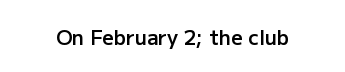
Q: Is the text bold? A: Semi-bold.
Q: Is the text italic (slanted)? A: No, it is upright.
Q: Is the text underlined? A: No.
Q: Is the spacing between letters normal or unusually wide? A: Normal.
